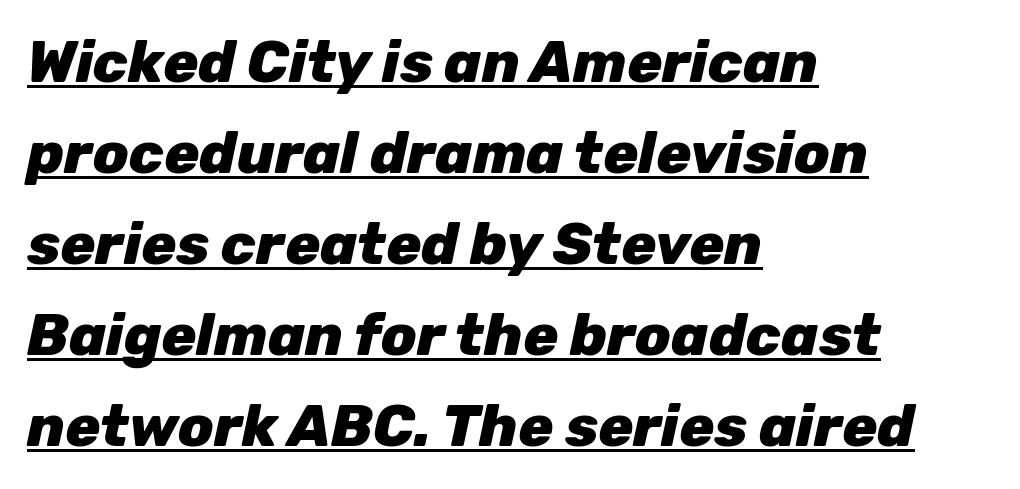
Q: Is the text bold? A: Yes.
Q: Is the text italic (slanted)? A: Yes, it leans right by about 12 degrees.
Q: Is the text underlined? A: Yes.
Q: How is the paragraph aligned? A: Left-aligned.
Q: Is the spacing between letters normal or unusually wide? A: Normal.
Q: Is the spacing between lines tight, normal or loose? A: Normal.
Q: Width (condensed, normal, or wide)? A: Normal.
Q: Stroke contrast? A: Low.
Q: x-height? A: Medium.
Q: Monospaced? A: No.
